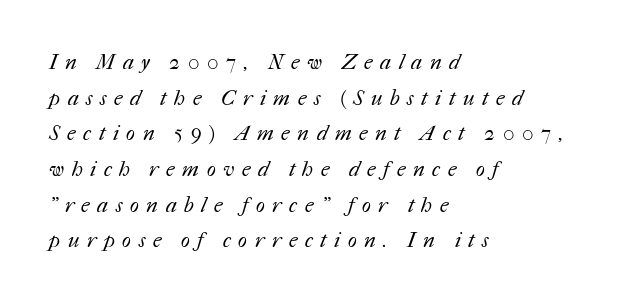
The image shows 21 px text type; set left-aligned, normal line spacing (1.7x), unusually wide letter spacing (+0.36 em), not underlined.
